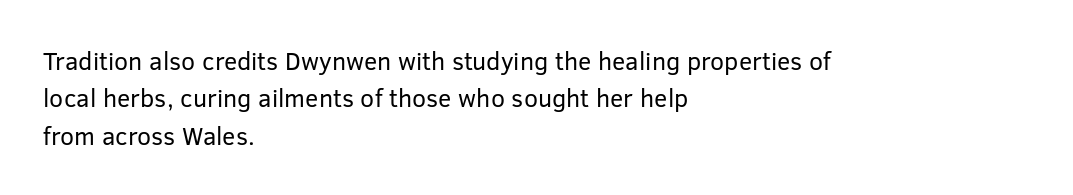
Q: Is the text bold? A: No.
Q: Is the text italic (slanted)? A: No, it is upright.
Q: Is the text underlined? A: No.
Q: How is the paragraph aligned? A: Left-aligned.
Q: Is the spacing between letters normal or unusually wide? A: Normal.
Q: Is the spacing between lines tight, normal or loose? A: Normal.
